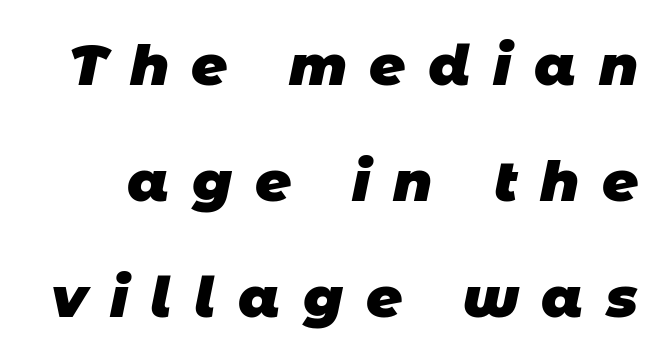
Q: Is the text bold? A: Yes.
Q: Is the typeface a serif or a sans-serif typeface? A: Sans-serif.
Q: Is the text underlined? A: No.
Q: Is the spacing between letters normal or unusually wide? A: Unusually wide.
Q: Is the spacing between lines tight, normal or loose? A: Loose.
Q: Width (condensed, normal, or wide)? A: Normal.
Q: Stroke contrast? A: Low.
Q: x-height? A: Large.
Q: Monospaced? A: No.
